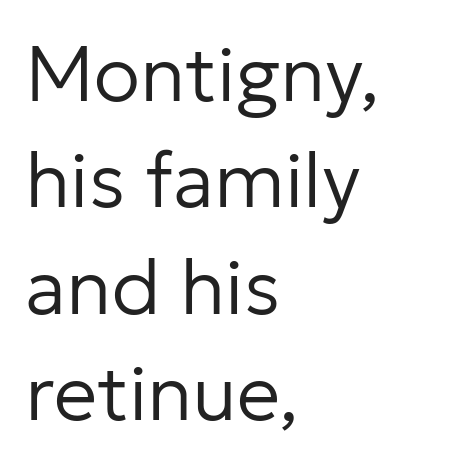
Layout note: lines flush left. Each stroke keeps to a modest, everyday thickness or less. A typesetter would mark this as roman, not italic. The space beneath each line is pristine and unruled.
